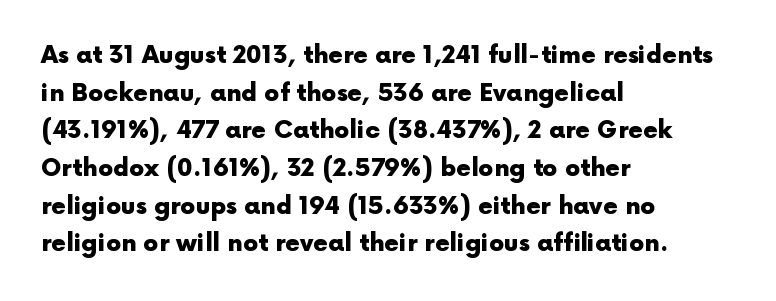
The image shows 24 px bold type, upright; set left-aligned, normal line spacing (1.57x), normal letter spacing, not underlined.
